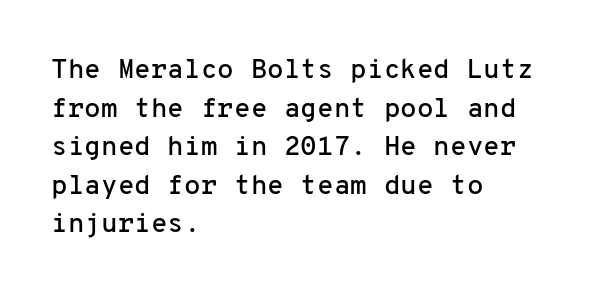
Q: Is the text italic (slanted)? A: No, it is upright.
Q: Is the text underlined? A: No.
Q: How is the paragraph aligned? A: Left-aligned.
Q: Is the spacing between letters normal or unusually wide? A: Normal.
Q: Is the spacing between lines tight, normal or loose? A: Normal.
